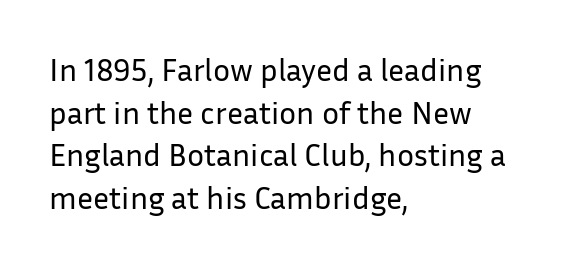
Q: Is the text bold? A: No.
Q: Is the text italic (slanted)? A: No, it is upright.
Q: Is the typeface a serif or a sans-serif typeface? A: Sans-serif.
Q: Is the text underlined? A: No.
Q: How is the paragraph aligned? A: Left-aligned.
Q: Is the spacing between letters normal or unusually wide? A: Normal.
Q: Is the spacing between lines tight, normal or loose? A: Normal.
Q: Width (condensed, normal, or wide)? A: Normal.
Q: Stroke contrast? A: Low.
Q: x-height? A: Medium.
Q: Monospaced? A: No.
